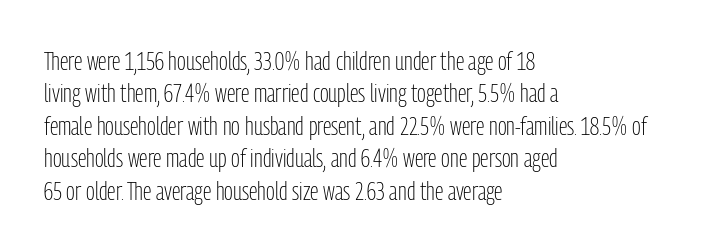
Q: Is the text bold? A: No.
Q: Is the text italic (slanted)? A: No, it is upright.
Q: Is the text underlined? A: No.
Q: How is the paragraph aligned? A: Left-aligned.
Q: Is the spacing between letters normal or unusually wide? A: Normal.
Q: Is the spacing between lines tight, normal or loose? A: Normal.
